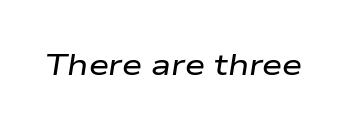
Is the letter spacing exaggerated? No — it looks like the ordinary default. Do the characters align in a grid? No, the font is proportional. The face used here has a pronounced slope to its letters. The space beneath each line is pristine and unruled.
